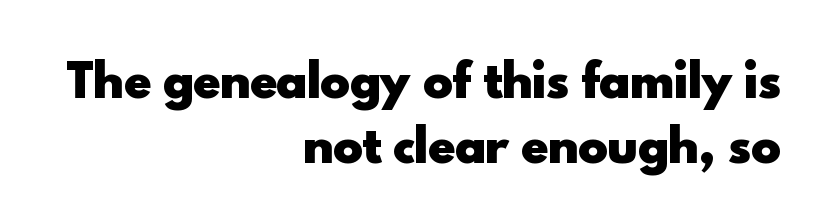
{"serif": "no", "italic": "no", "bold": "yes", "weight": "heavy", "width": "normal", "x_height": "small", "monospaced": "no", "underline": "no", "align": "right", "line_spacing": "normal", "line_spacing_ratio": 1.44, "letter_spacing": "normal", "letter_spacing_em": 0.0, "glyph_px": 45}
